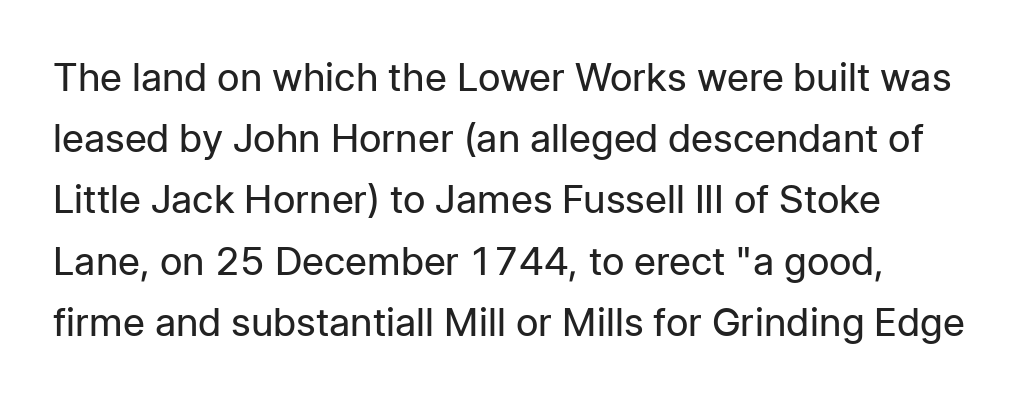
{"serif": "no", "italic": "no", "bold": "no", "weight": "regular", "width": "normal", "stroke_contrast": "low", "x_height": "medium", "monospaced": "no", "underline": "no", "line_spacing": "normal", "line_spacing_ratio": 1.57, "letter_spacing": "normal", "letter_spacing_em": 0.0, "glyph_px": 39}
